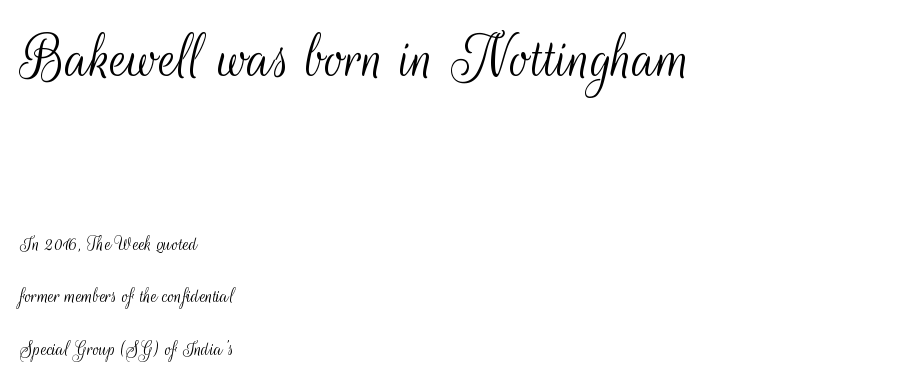
The image shows 66 px light, condensed sans-serif type; set left-aligned, loose line spacing (2.39x), normal letter spacing, not underlined; the first (top) block is 3.0x larger; medium stroke contrast and a small x-height.
